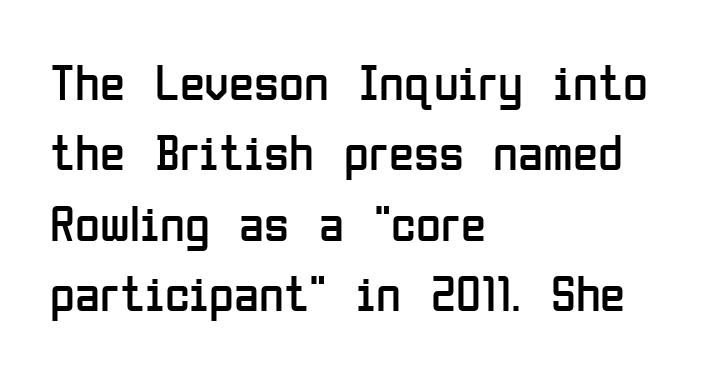
The image shows 51 px regular-weight, condensed sans-serif type, upright; set left-aligned, normal line spacing (1.38x), normal letter spacing, not underlined; low stroke contrast and a medium x-height.
